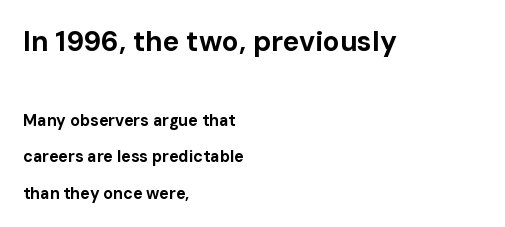
{"serif": "no", "italic": "no", "bold": "yes", "weight": "bold", "width": "normal", "stroke_contrast": "low", "x_height": "medium", "monospaced": "no", "underline": "no", "align": "left", "line_spacing": "loose", "line_spacing_ratio": 2.29, "letter_spacing": "normal", "letter_spacing_em": 0.0, "larger_block": "first", "size_ratio": 1.75, "glyph_px": 28}
